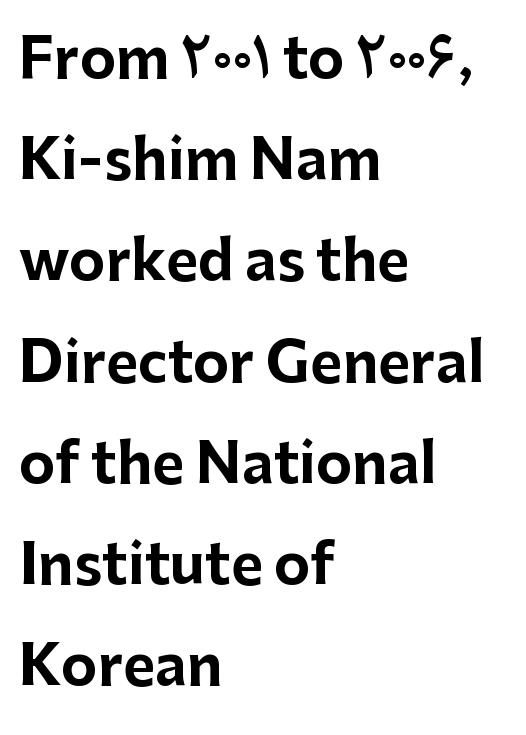
The image shows 55 px bold sans-serif type, upright; set left-aligned, line spacing 1.84x, normal letter spacing, not underlined; low stroke contrast and a medium x-height.
